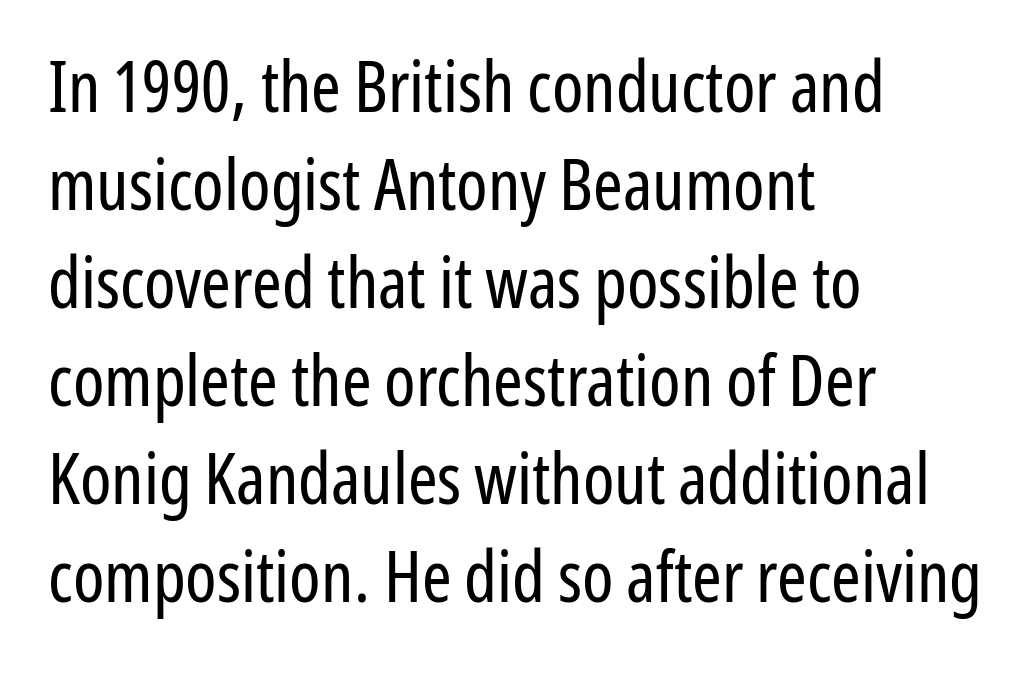
The image shows 71 px regular-weight, condensed sans-serif type, upright; set left-aligned, normal line spacing (1.38x), normal letter spacing, not underlined; low stroke contrast and a medium x-height.
